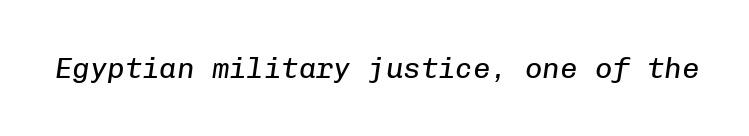
Q: Is the text bold? A: No.
Q: Is the text italic (slanted)? A: Yes, it leans right by about 8 degrees.
Q: Is the text underlined? A: No.
Q: Is the spacing between letters normal or unusually wide? A: Normal.
Q: Width (condensed, normal, or wide)? A: Normal.
Q: Stroke contrast? A: Low.
Q: x-height? A: Medium.
Q: Monospaced? A: Yes.
